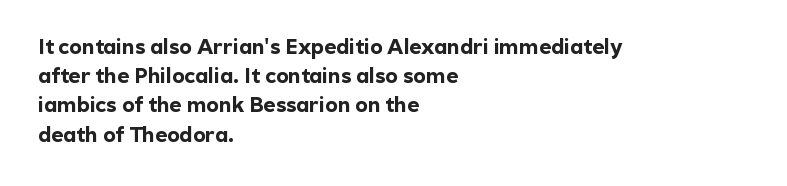
{"italic": "no", "bold": "yes", "underline": "no", "align": "left", "line_spacing": "normal", "line_spacing_ratio": 1.39, "letter_spacing": "normal", "letter_spacing_em": 0.0, "glyph_px": 21}
